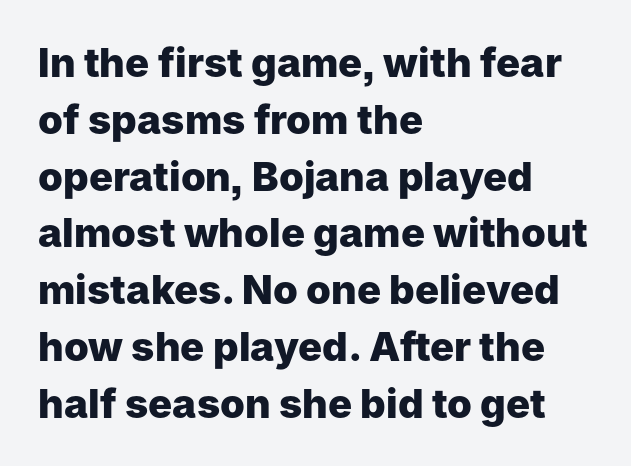
Every stem runs plumb, perpendicular to the baseline. Is this a fixed-width face? No — the glyphs have proportional, varying widths. Short note: letters normally spaced. The face used here has the dense, thick strokes of a bold. Vertical spacing — default. The text was rendered using a sans face with plain stroke endings.
